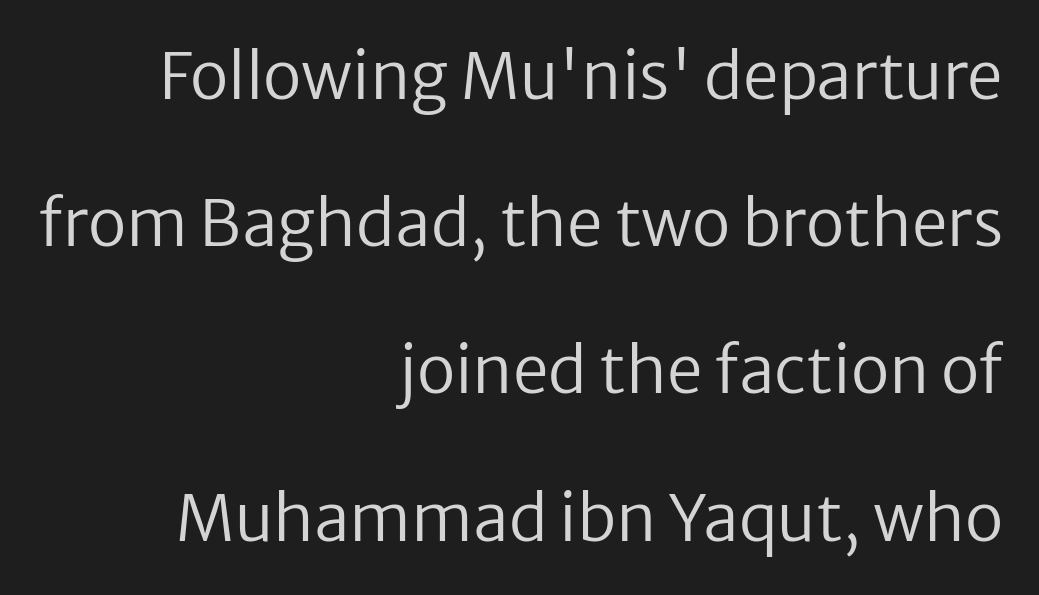
The image shows 64 px regular-weight sans-serif type, upright; set right-aligned, loose line spacing (2.3x), normal letter spacing, not underlined; low stroke contrast and a medium x-height.
